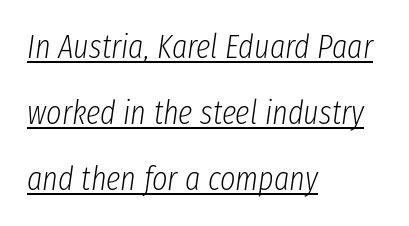
The line texture is even and compact thanks to regular tracking. A classic flush-left, rag-right setting is used for this passage. The glyphs look as if they've been sheared to an angle. Caption: face not bold, strokes unweighted.
